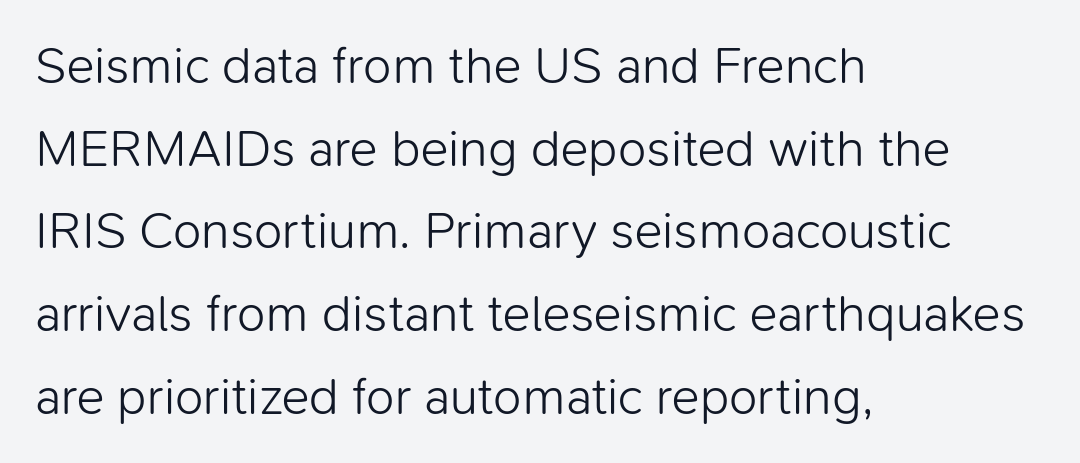
Q: Is the text bold? A: No.
Q: Is the text italic (slanted)? A: No, it is upright.
Q: Is the typeface a serif or a sans-serif typeface? A: Sans-serif.
Q: Is the text underlined? A: No.
Q: How is the paragraph aligned? A: Left-aligned.
Q: Is the spacing between letters normal or unusually wide? A: Normal.
Q: Is the spacing between lines tight, normal or loose? A: Normal.
Q: Width (condensed, normal, or wide)? A: Normal.
Q: Stroke contrast? A: Low.
Q: x-height? A: Medium.
Q: Monospaced? A: No.
